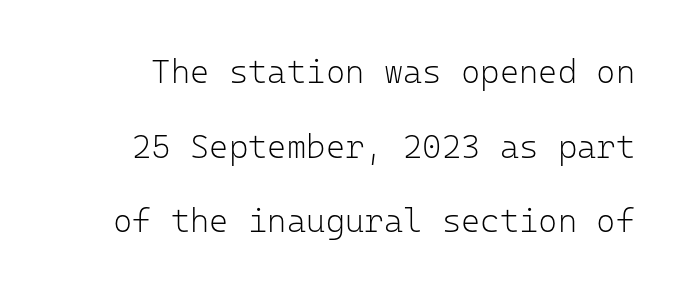
The image shows 33 px light sans-serif type, upright, monospaced; set loose line spacing (2.26x), normal letter spacing, not underlined; low stroke contrast and a medium x-height.
